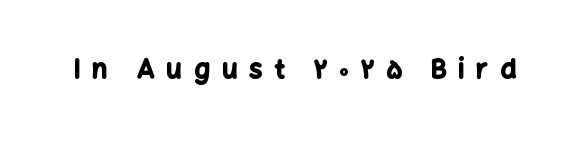
Q: Is the text bold? A: Yes.
Q: Is the text italic (slanted)? A: No, it is upright.
Q: Is the text underlined? A: No.
Q: Is the spacing between letters normal or unusually wide? A: Unusually wide.
